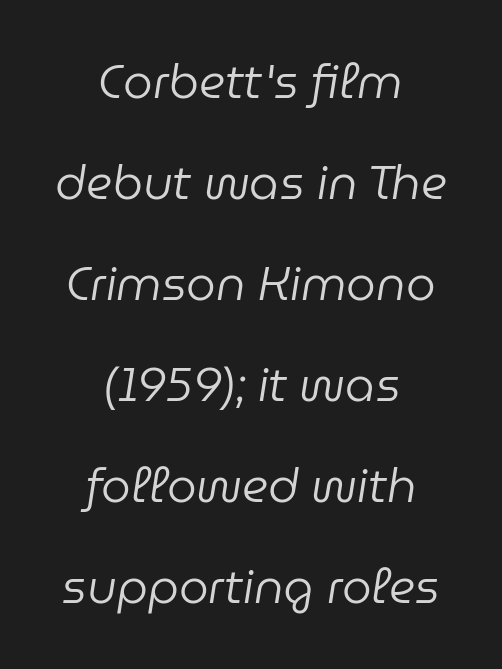
Q: Is the text bold? A: No.
Q: Is the text italic (slanted)? A: Yes, it leans right by about 9 degrees.
Q: Is the text underlined? A: No.
Q: How is the paragraph aligned? A: Centered.
Q: Is the spacing between letters normal or unusually wide? A: Normal.
Q: Is the spacing between lines tight, normal or loose? A: Loose.
Q: Width (condensed, normal, or wide)? A: Normal.
Q: Stroke contrast? A: Low.
Q: x-height? A: Medium.
Q: Monospaced? A: No.
